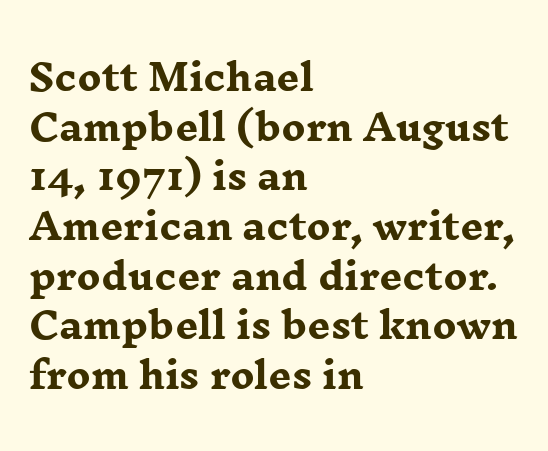
Q: Is the text bold? A: Yes.
Q: Is the text italic (slanted)? A: No, it is upright.
Q: Is the typeface a serif or a sans-serif typeface? A: Serif.
Q: Is the text underlined? A: No.
Q: How is the paragraph aligned? A: Left-aligned.
Q: Is the spacing between letters normal or unusually wide? A: Normal.
Q: Is the spacing between lines tight, normal or loose? A: Normal.
Q: Width (condensed, normal, or wide)? A: Wide.
Q: Stroke contrast? A: Low.
Q: x-height? A: Medium.
Q: Monospaced? A: No.
